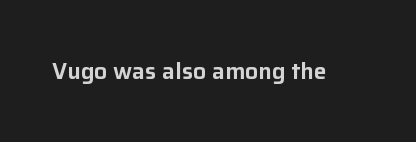
{"italic": "no", "underline": "no", "letter_spacing": "normal", "letter_spacing_em": 0.0, "glyph_px": 23}
